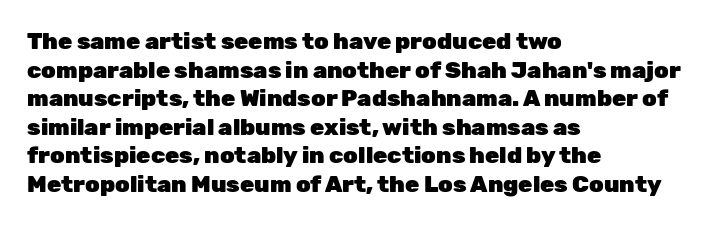
{"italic": "no", "bold": "yes", "underline": "no", "align": "left", "line_spacing_ratio": 1.24, "letter_spacing": "normal", "letter_spacing_em": 0.0, "glyph_px": 23}
